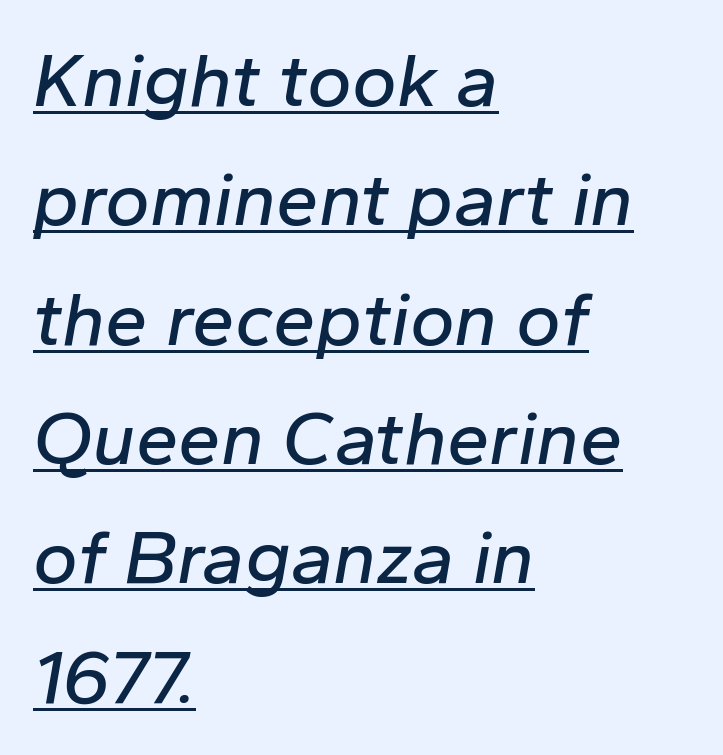
{"italic": "yes", "lean": "right", "slant_degrees": 10, "width": "normal", "stroke_contrast": "low", "x_height": "medium", "monospaced": "no", "underline": "yes", "align": "left", "line_spacing": "normal", "line_spacing_ratio": 1.57, "letter_spacing": "normal", "letter_spacing_em": 0.0, "glyph_px": 76}
